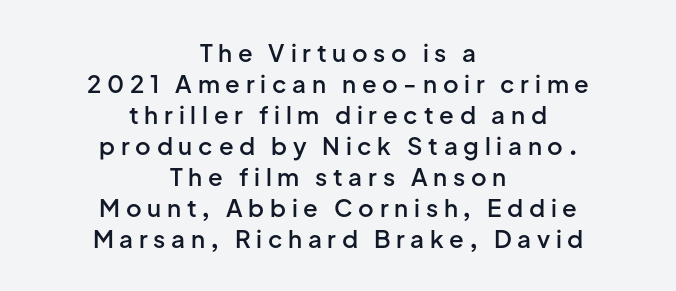
The image shows 24 px text type, upright; set centered, normal line spacing (1.29x), unusually wide letter spacing (+0.24 em), not underlined.
